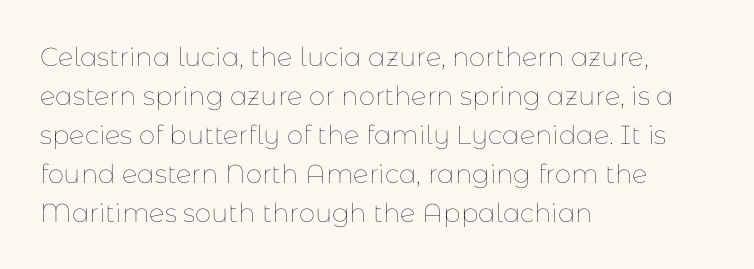
{"italic": "no", "bold": "no", "underline": "no", "align": "left", "line_spacing": "normal", "line_spacing_ratio": 1.5, "letter_spacing": "normal", "letter_spacing_em": 0.0, "glyph_px": 26}
